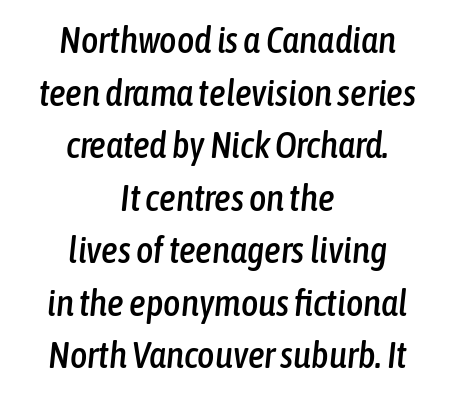
{"italic": "yes", "lean": "right", "slant_degrees": 6, "width": "condensed", "stroke_contrast": "low", "x_height": "medium", "monospaced": "no", "underline": "no", "align": "center", "line_spacing": "normal", "line_spacing_ratio": 1.42, "letter_spacing": "normal", "letter_spacing_em": 0.0, "glyph_px": 37}
